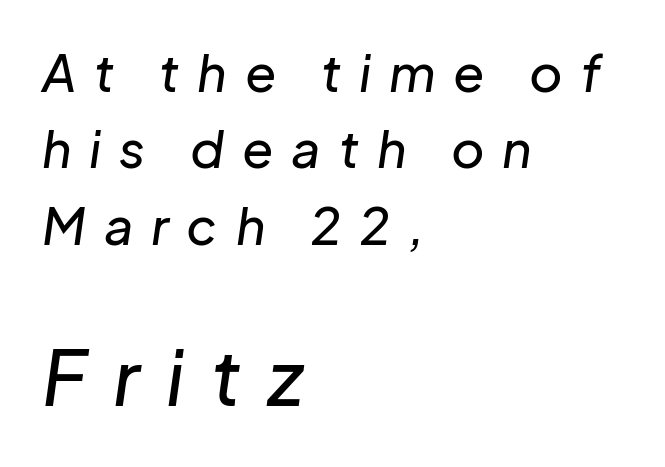
{"italic": "yes", "lean": "right", "slant_degrees": 8, "width": "normal", "stroke_contrast": "low", "x_height": "medium", "monospaced": "no", "underline": "no", "align": "left", "line_spacing": "normal", "line_spacing_ratio": 1.5, "letter_spacing": "wide", "letter_spacing_em": 0.35, "larger_block": "second", "size_ratio": 1.49, "glyph_px": 76}
